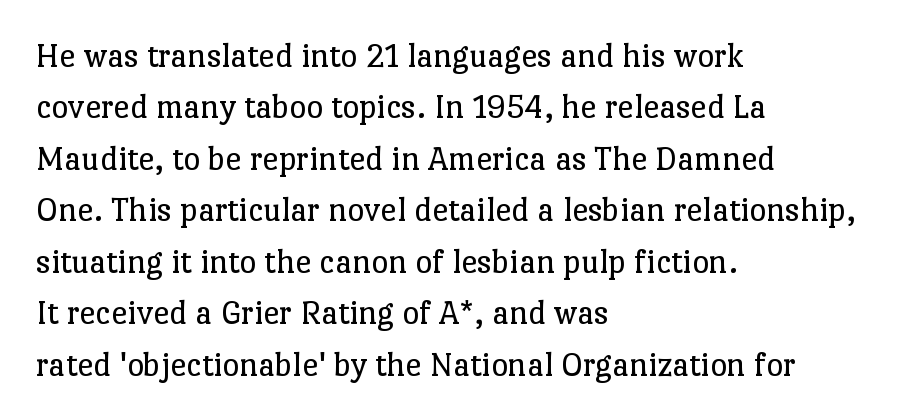
The image shows 36 px regular-weight serif type, upright; set left-aligned, normal line spacing (1.43x), normal letter spacing, not underlined; low stroke contrast and a medium x-height.
